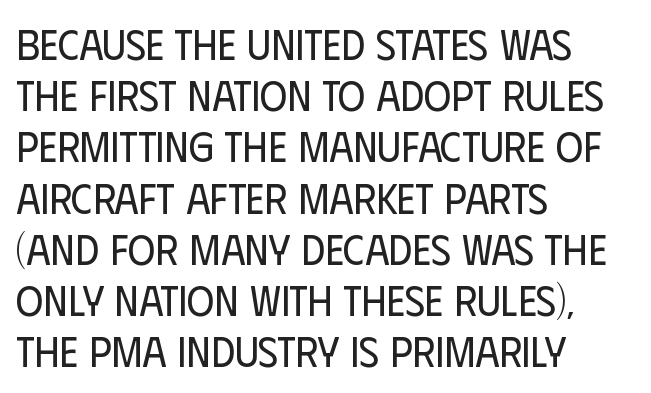
{"serif": "no", "italic": "no", "bold": "no", "weight": "regular", "width": "condensed", "stroke_contrast": "low", "x_height": "large", "monospaced": "no", "underline": "no", "align": "left", "line_spacing_ratio": 1.22, "letter_spacing": "normal", "letter_spacing_em": 0.0, "glyph_px": 42}
